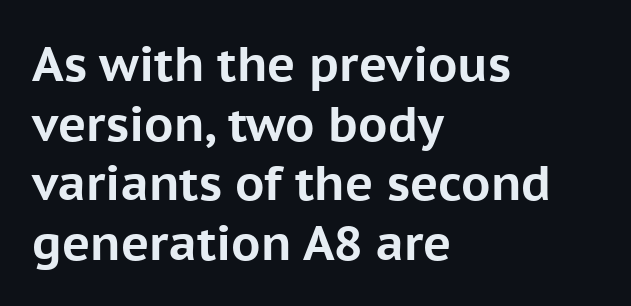
The image shows 48 px bold sans-serif type, upright; set left-aligned, line spacing 1.24x, normal letter spacing, not underlined; low stroke contrast and a medium x-height.
